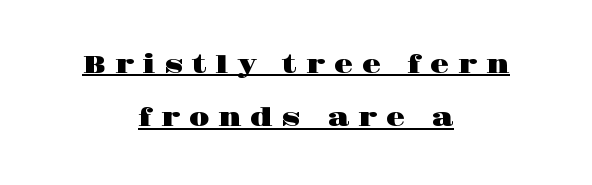
Q: Is the text italic (slanted)? A: No, it is upright.
Q: Is the text underlined? A: Yes.
Q: How is the paragraph aligned? A: Centered.
Q: Is the spacing between letters normal or unusually wide? A: Unusually wide.
Q: Is the spacing between lines tight, normal or loose? A: Loose.
